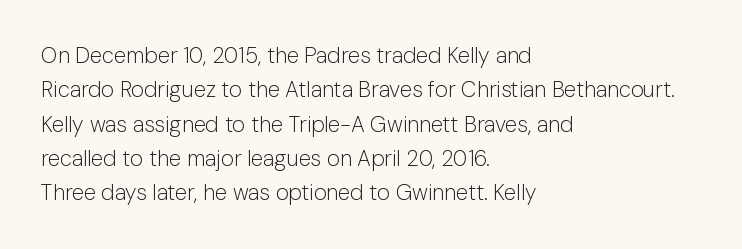
{"italic": "no", "bold": "no", "underline": "no", "align": "left", "line_spacing": "normal", "line_spacing_ratio": 1.56, "letter_spacing": "normal", "letter_spacing_em": 0.0, "glyph_px": 22}
